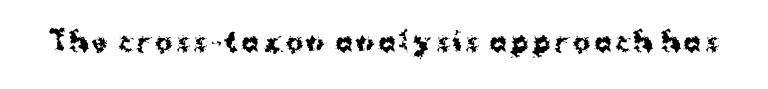
The image shows 26 px bold type, upright; set not underlined.
